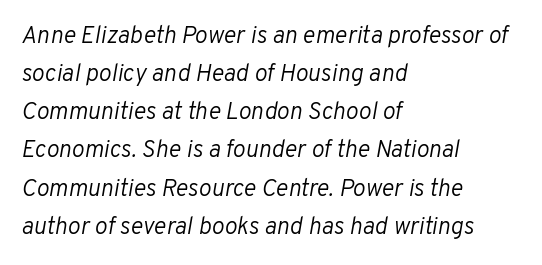
The image shows 24 px text type, italic (leaning right); set left-aligned, normal line spacing (1.59x), normal letter spacing, not underlined.
